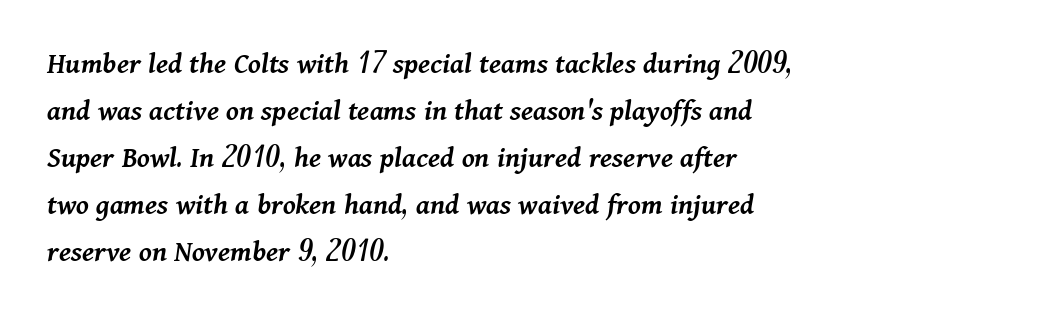
Q: Is the text bold? A: Semi-bold.
Q: Is the text italic (slanted)? A: Yes, it leans right by about 11 degrees.
Q: Is the text underlined? A: No.
Q: How is the paragraph aligned? A: Left-aligned.
Q: Is the spacing between letters normal or unusually wide? A: Normal.
Q: Is the spacing between lines tight, normal or loose? A: Normal.
Q: Width (condensed, normal, or wide)? A: Normal.
Q: Stroke contrast? A: Medium.
Q: x-height? A: Medium.
Q: Monospaced? A: No.
